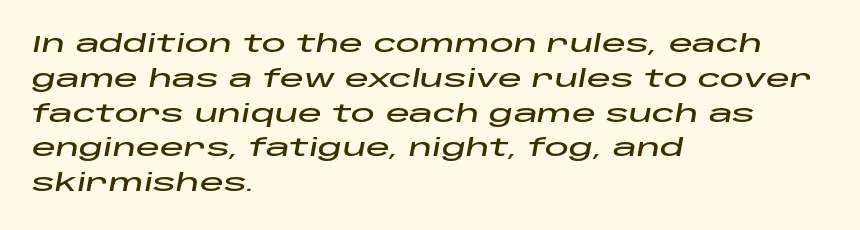
Interline gaps are of average width in this sample. Bare-footed words on every line. Letter spacing: default. A student would call this left alignment; a typographer would say flush left, rag right. The face used here has a pronounced slope to its letters.
